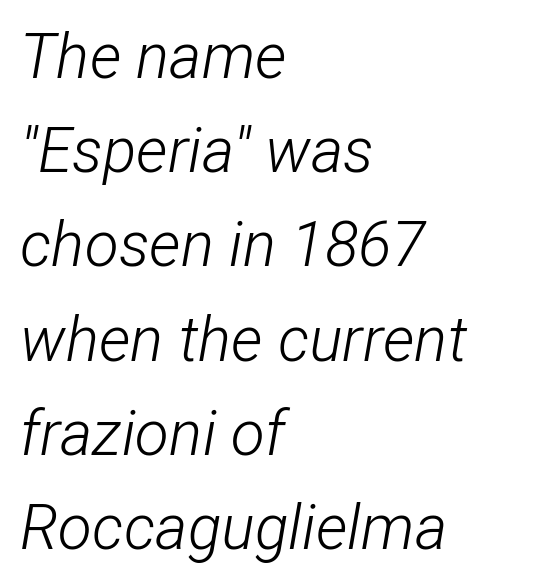
{"italic": "yes", "lean": "right", "slant_degrees": 12, "bold": "no", "weight": "light", "width": "condensed", "stroke_contrast": "low", "x_height": "medium", "monospaced": "no", "underline": "no", "align": "left", "line_spacing": "normal", "line_spacing_ratio": 1.52, "letter_spacing": "normal", "letter_spacing_em": 0.0, "glyph_px": 62}
